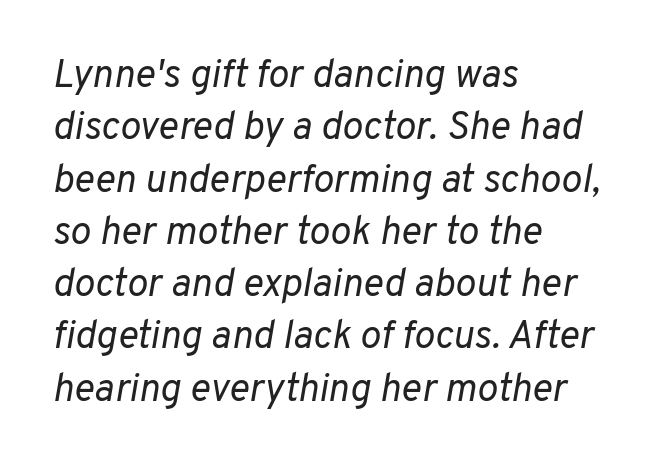
This is oblique type, the kind used for emphasis or titles. Letters rest on an invisible, unmarked baseline. Think of a printed novel: that variable character pitch is what you see here. Does the leading feel generous? No, just average. Stroke thickness stays within the range of a standard reading face or lighter.
